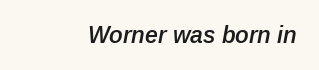
Caption: semibold face, moderately heavy strokes. Clear beneath every line of the passage. This sample uses plain, unmodified letter spacing. Does the lettering tilt? It does — this is italic.
